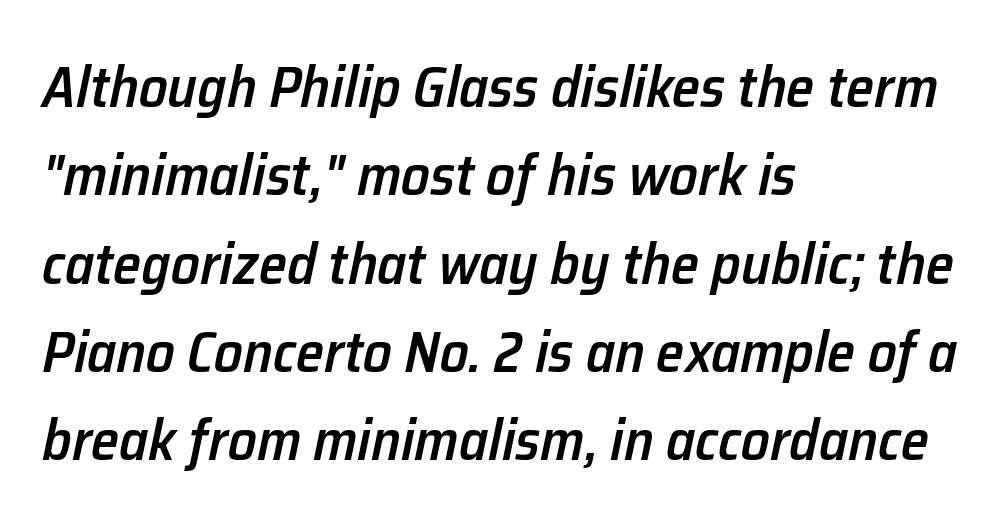
The paragraph has a hard left edge and a soft right edge. When letters slant like this, we call the style italic. Spacing verdict: proportional, widths tailored to each character. The face used here is a semibold: visibly heavier than regular, lighter than bold. The tracking reads as untouched default to a designer's eye. Horizontal bands of white between lines are of average thickness.
